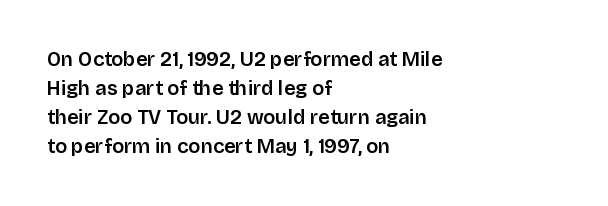
Rows of type keep a routine distance in the vertical direction. Is the block centered? No — it sits flush against the left margin. No italicization has been applied; the sample stays upright. Letters rest on an invisible, unmarked baseline.
